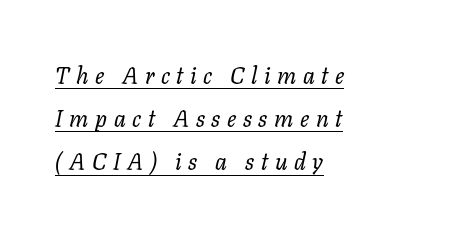
The image shows 23 px text type, italic (leaning right); set left-aligned, line spacing 1.88x, unusually wide letter spacing (+0.29 em), underlined.
